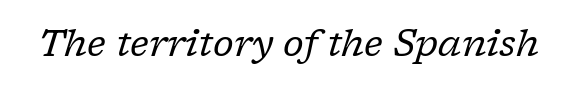
Compared with ordinary roman type, these characters are visibly tilted. The tracking reads as untouched default to a designer's eye. Descenders hang freely into open space. A quiet, ordinary-to-light weight characterises the typeface.
